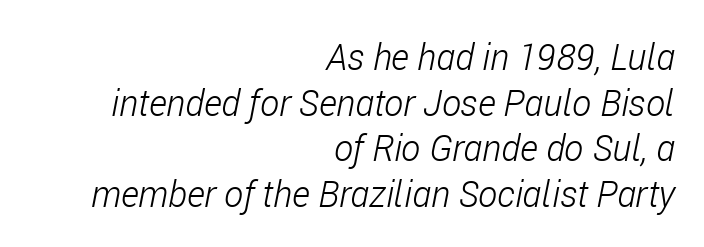
{"italic": "yes", "lean": "right", "slant_degrees": 11, "bold": "no", "weight": "light", "width": "condensed", "stroke_contrast": "low", "x_height": "medium", "monospaced": "no", "underline": "no", "align": "right", "line_spacing": "normal", "line_spacing_ratio": 1.27, "letter_spacing": "normal", "letter_spacing_em": 0.0, "glyph_px": 36}
